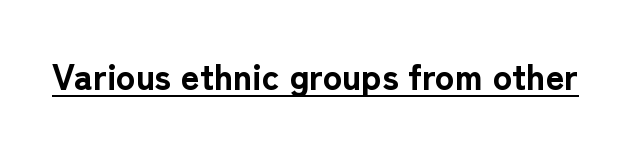
Q: Is the text bold? A: Yes.
Q: Is the text italic (slanted)? A: No, it is upright.
Q: Is the typeface a serif or a sans-serif typeface? A: Sans-serif.
Q: Is the text underlined? A: Yes.
Q: Is the spacing between letters normal or unusually wide? A: Normal.
Q: Width (condensed, normal, or wide)? A: Normal.
Q: Stroke contrast? A: Low.
Q: x-height? A: Medium.
Q: Monospaced? A: No.
